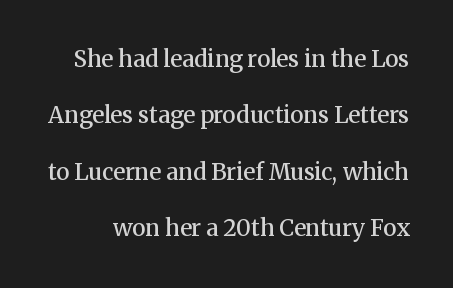
Q: Is the text bold? A: Semi-bold.
Q: Is the text italic (slanted)? A: No, it is upright.
Q: Is the text underlined? A: No.
Q: Is the spacing between letters normal or unusually wide? A: Normal.
Q: Is the spacing between lines tight, normal or loose? A: Loose.
